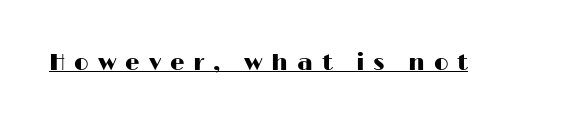
{"italic": "no", "underline": "yes", "letter_spacing": "wide", "letter_spacing_em": 0.39, "glyph_px": 23}
